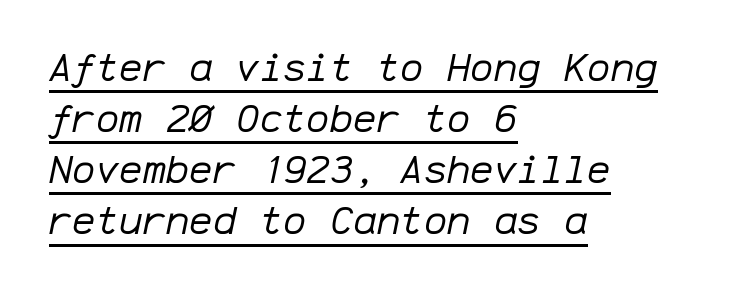
{"italic": "yes", "lean": "right", "slant_degrees": 12, "bold": "no", "weight": "regular", "width": "normal", "stroke_contrast": "low", "x_height": "medium", "monospaced": "yes", "underline": "yes", "align": "left", "line_spacing": "normal", "line_spacing_ratio": 1.31, "letter_spacing": "normal", "letter_spacing_em": 0.0, "glyph_px": 39}
